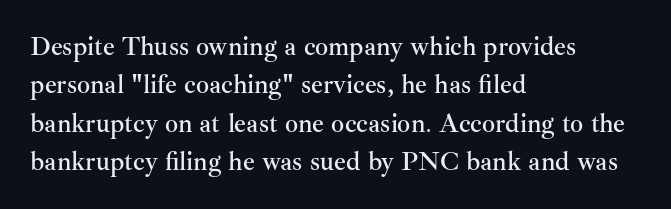
{"italic": "no", "underline": "no", "align": "left", "line_spacing": "normal", "line_spacing_ratio": 1.48, "letter_spacing": "normal", "letter_spacing_em": 0.0, "glyph_px": 26}
